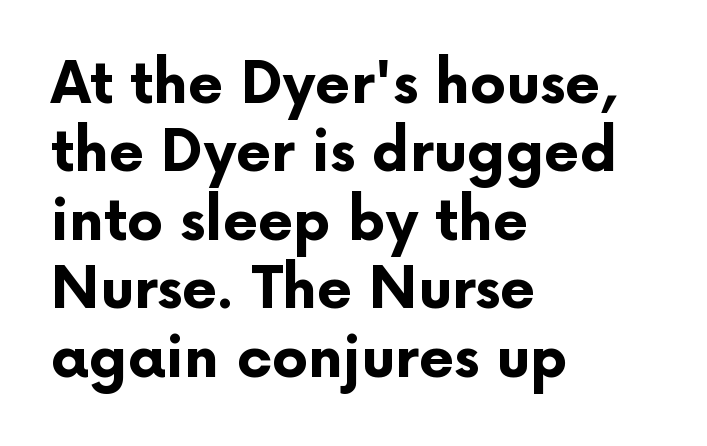
A typesetter would call this proportional, since set widths differ per character. A classic flush-left, rag-right setting is used for this passage. The letters are bold, with thick, heavy strokes. Does the lettering tilt? It doesn't — this is upright. Note: no serifs on the glyphs.
